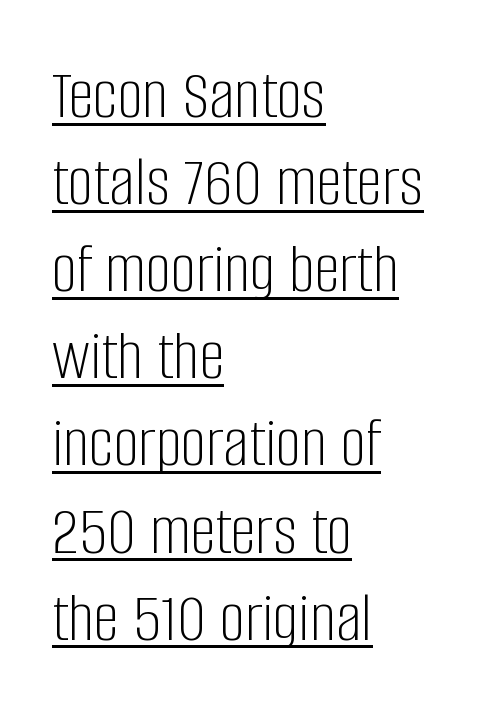
Short note: letters normally spaced. This sample has the flowing, uneven cadence of proportional lettering. Alignment: flush left. You can see a thin bar hugging the bottom of the glyphs. Ordinary non-slanted type is in use.
